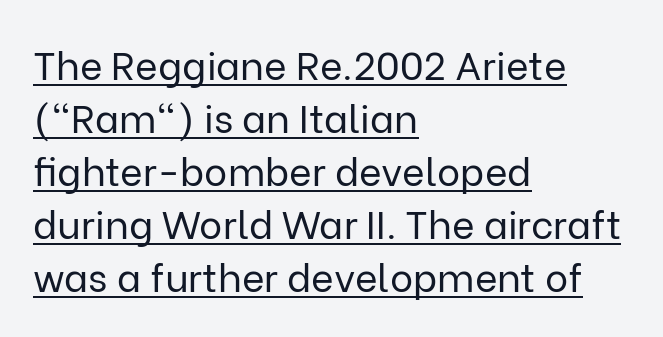
Q: Is the text bold? A: No.
Q: Is the text italic (slanted)? A: No, it is upright.
Q: Is the typeface a serif or a sans-serif typeface? A: Sans-serif.
Q: Is the text underlined? A: Yes.
Q: How is the paragraph aligned? A: Left-aligned.
Q: Is the spacing between letters normal or unusually wide? A: Normal.
Q: Is the spacing between lines tight, normal or loose? A: Normal.
Q: Width (condensed, normal, or wide)? A: Normal.
Q: Stroke contrast? A: Low.
Q: x-height? A: Medium.
Q: Monospaced? A: No.
